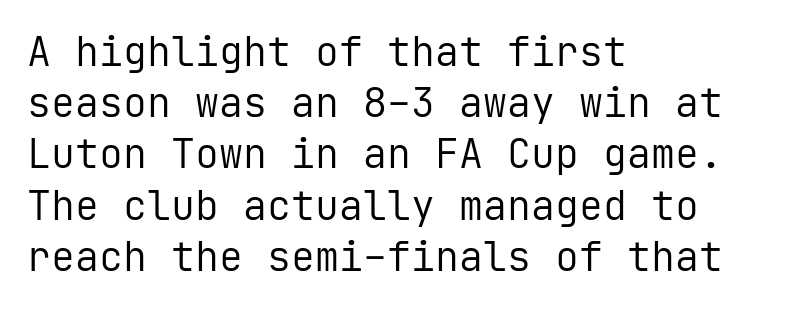
Q: Is the text bold? A: No.
Q: Is the text italic (slanted)? A: No, it is upright.
Q: Is the typeface a serif or a sans-serif typeface? A: Sans-serif.
Q: Is the text underlined? A: No.
Q: How is the paragraph aligned? A: Left-aligned.
Q: Is the spacing between letters normal or unusually wide? A: Normal.
Q: Is the spacing between lines tight, normal or loose? A: Normal.
Q: Width (condensed, normal, or wide)? A: Normal.
Q: Stroke contrast? A: Low.
Q: x-height? A: Medium.
Q: Monospaced? A: Yes.
